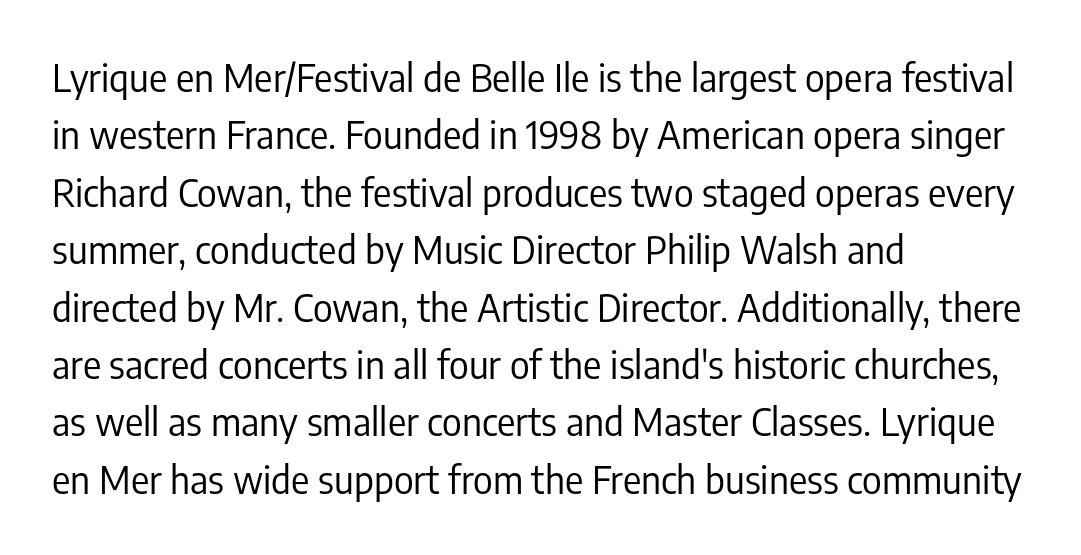
Q: Is the text bold? A: No.
Q: Is the text italic (slanted)? A: No, it is upright.
Q: Is the typeface a serif or a sans-serif typeface? A: Sans-serif.
Q: Is the text underlined? A: No.
Q: How is the paragraph aligned? A: Left-aligned.
Q: Is the spacing between letters normal or unusually wide? A: Normal.
Q: Is the spacing between lines tight, normal or loose? A: Normal.
Q: Width (condensed, normal, or wide)? A: Condensed.
Q: Stroke contrast? A: Low.
Q: x-height? A: Medium.
Q: Monospaced? A: No.
